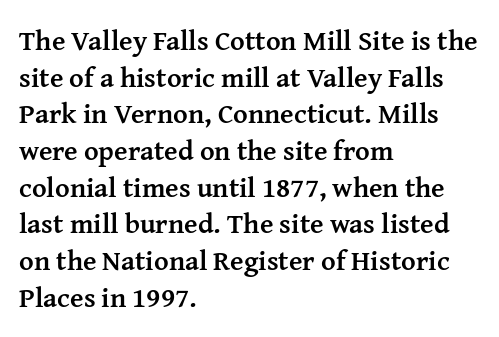
{"serif": "yes", "italic": "no", "bold": "yes", "weight": "semibold", "width": "normal", "stroke_contrast": "medium", "x_height": "medium", "monospaced": "no", "underline": "no", "align": "left", "line_spacing": "normal", "line_spacing_ratio": 1.31, "letter_spacing": "normal", "letter_spacing_em": 0.0, "glyph_px": 28}
